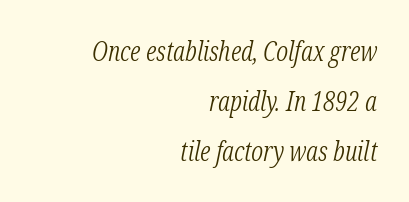
The image shows 27 px text type, italic (leaning right); set right-aligned, line spacing 1.86x, normal letter spacing, not underlined.
